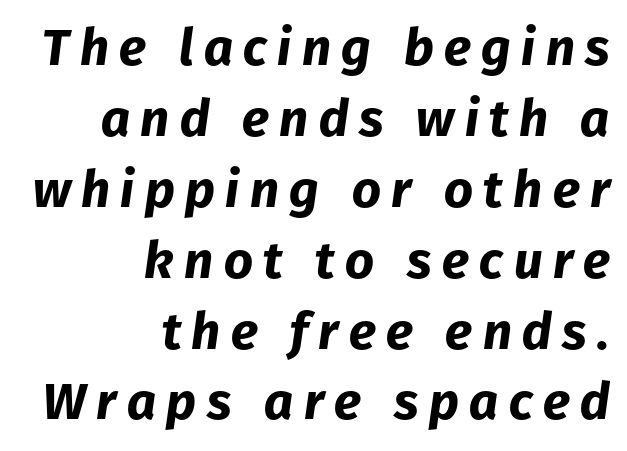
These lines are rendered in a variable-pitch font. The passage shown stacks its lines at a standard gap. The rendering uses a bold face; every stroke is thick and dark. Reading down the block, your eye finds every line finishing at a fixed right position. Is the letter spacing exaggerated? Yes — the characters are pushed far apart.
